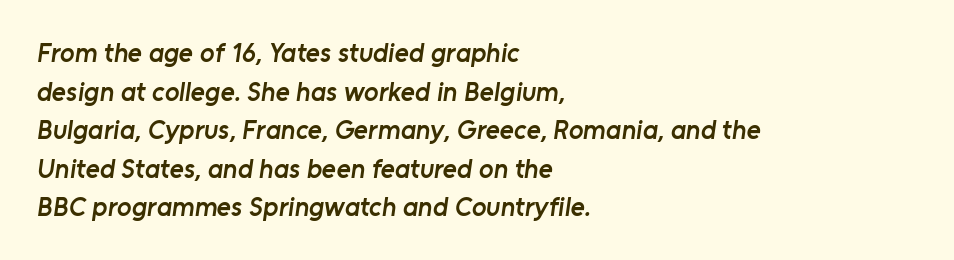
Baseline-to-baseline distance is the conventional proportion of letter height. Notice how the passage keeps a crisp vertical edge on the left only. The specimen omits any rule beneath the text block's lines. A fair bit of extra ink — the face is semibold, not bold.
